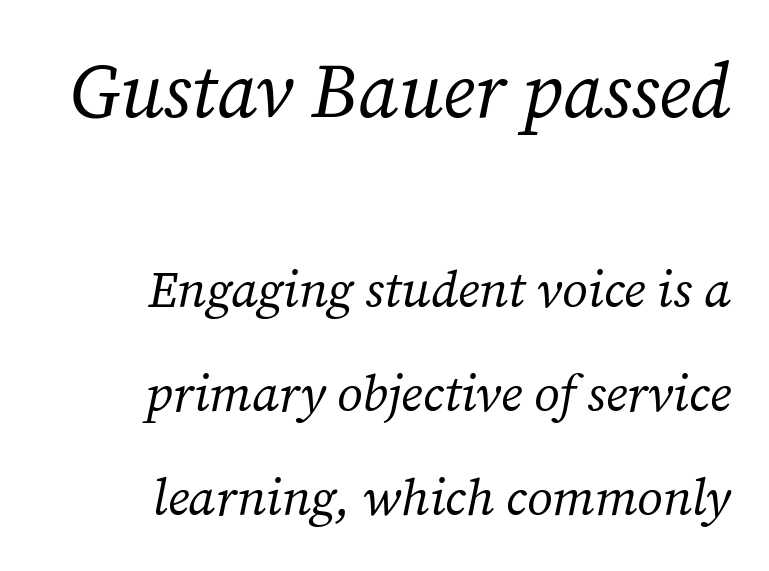
The letters advance in unequal steps, a hallmark of proportional type. Notice the wide empty band between every row — that's loose leading. These two chunks differ in scale, with the top chunk taking the larger measure. The glyphs are unaccompanied by any horizontal stroke below them.
